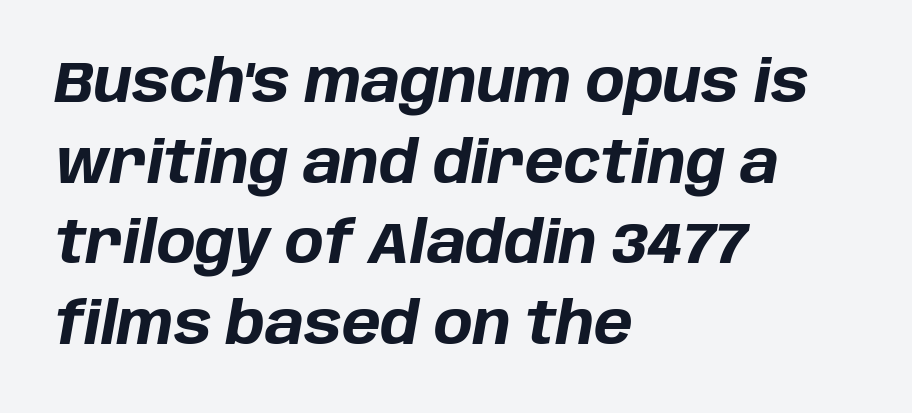
{"italic": "yes", "lean": "right", "slant_degrees": 10, "bold": "yes", "weight": "bold", "width": "normal", "stroke_contrast": "low", "x_height": "large", "monospaced": "no", "underline": "no", "align": "left", "line_spacing": "normal", "line_spacing_ratio": 1.39, "letter_spacing": "normal", "letter_spacing_em": 0.0, "glyph_px": 58}
